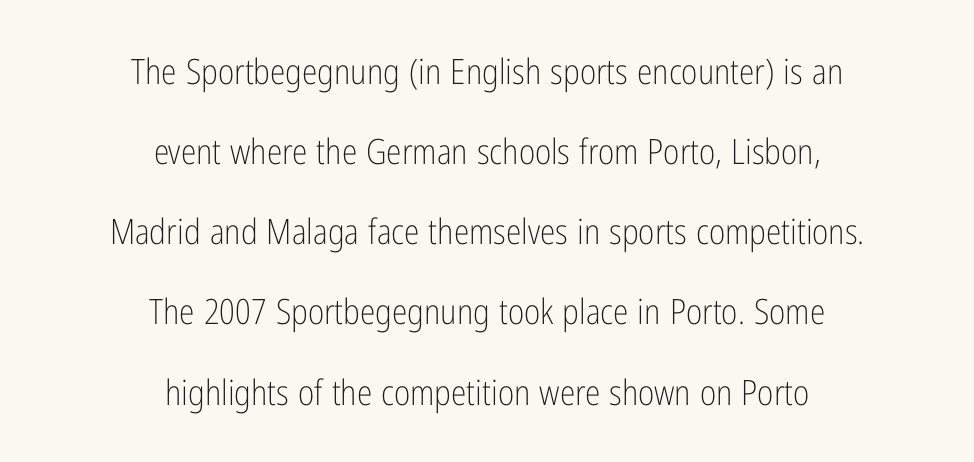
The image shows 35 px light, condensed sans-serif type, upright; set centered, loose line spacing (2.29x), normal letter spacing, not underlined; low stroke contrast and a medium x-height.
